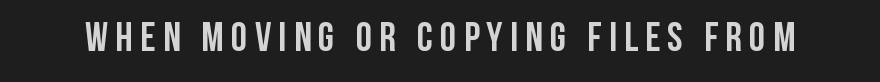
Rendered with straight, roman letterforms. Students, this is bold: see how much ink each stroke carries. The area under the type is left untouched. Spacing verdict: proportional, widths tailored to each character. Typographically, this falls in the sans-serif category.
